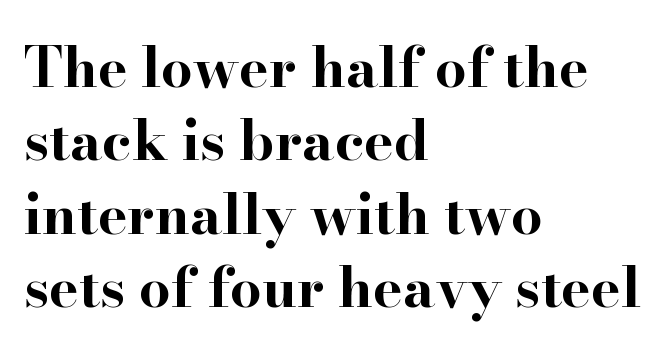
Q: Is the text bold? A: Yes.
Q: Is the text italic (slanted)? A: No, it is upright.
Q: Is the typeface a serif or a sans-serif typeface? A: Serif.
Q: Is the text underlined? A: No.
Q: How is the paragraph aligned? A: Left-aligned.
Q: Is the spacing between letters normal or unusually wide? A: Normal.
Q: Is the spacing between lines tight, normal or loose? A: Normal.
Q: Width (condensed, normal, or wide)? A: Wide.
Q: Stroke contrast? A: High.
Q: x-height? A: Small.
Q: Monospaced? A: No.
